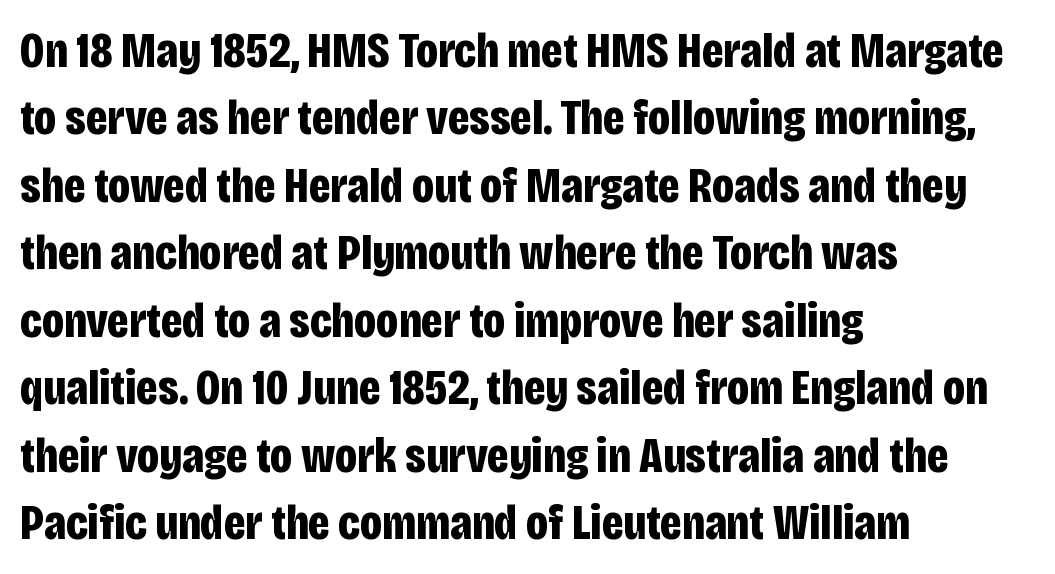
The image shows 50 px bold, condensed sans-serif type, upright; set left-aligned, normal line spacing (1.35x), normal letter spacing, not underlined; low stroke contrast and a large x-height.
